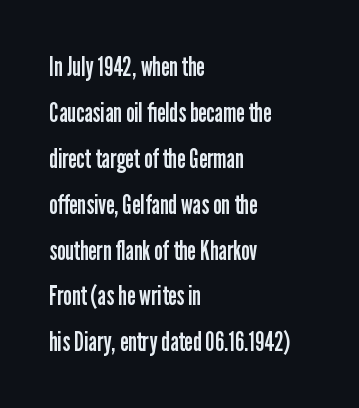
{"italic": "no", "bold": "no", "underline": "no", "align": "left", "line_spacing": "normal", "line_spacing_ratio": 1.7, "letter_spacing": "normal", "letter_spacing_em": 0.0, "glyph_px": 27}
